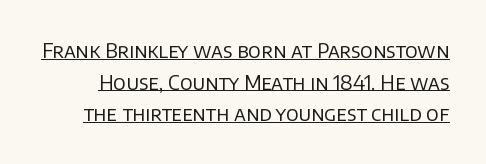
The image shows 20 px text type, upright; set normal line spacing (1.58x), normal letter spacing, underlined.
